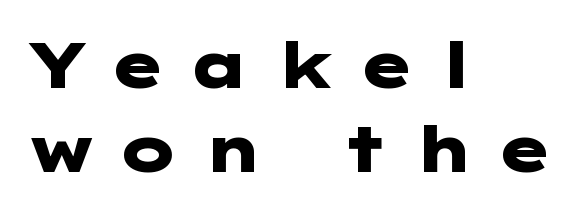
Q: Is the text bold? A: Yes.
Q: Is the text italic (slanted)? A: No, it is upright.
Q: Is the typeface a serif or a sans-serif typeface? A: Sans-serif.
Q: Is the text underlined? A: No.
Q: How is the paragraph aligned? A: Left-aligned.
Q: Is the spacing between letters normal or unusually wide? A: Unusually wide.
Q: Is the spacing between lines tight, normal or loose? A: Normal.
Q: Width (condensed, normal, or wide)? A: Wide.
Q: Stroke contrast? A: Low.
Q: x-height? A: Medium.
